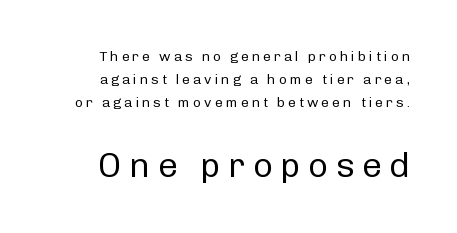
The image shows 35 px regular-weight sans-serif type, upright; set normal line spacing (1.64x), unusually wide letter spacing (+0.21 em), not underlined; the second (bottom) block is 2.5x larger; low stroke contrast and a medium x-height.
